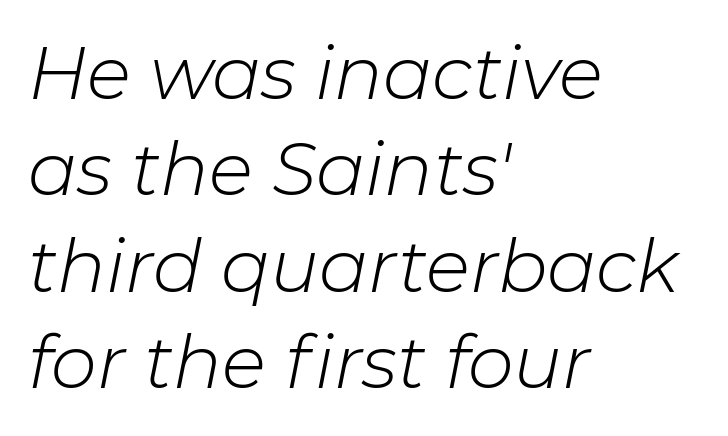
{"italic": "yes", "lean": "right", "slant_degrees": 11, "bold": "no", "weight": "light", "width": "normal", "stroke_contrast": "low", "x_height": "medium", "monospaced": "no", "underline": "no", "align": "left", "line_spacing": "normal", "line_spacing_ratio": 1.32, "letter_spacing": "normal", "letter_spacing_em": 0.0, "glyph_px": 73}
